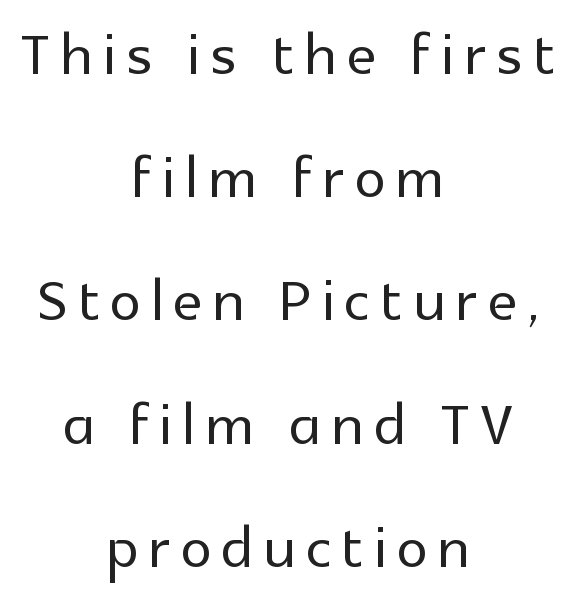
No italicization has been applied; the sample stays upright. A bare baseline throughout the passage. Students, observe: this is what conventionally led text looks like. Classification — sans serif. The typesetter chose a symmetrical, centered arrangement here.
